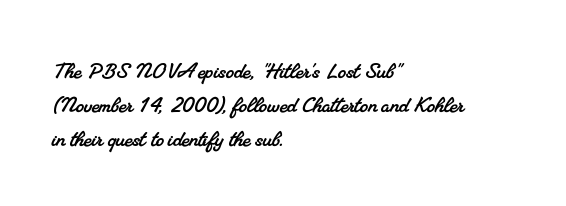
The horizontal fit of the characters is conventional and even. Visually the block forms a straight wall on the left and a jagged coastline on the right. The baseline area is clear. Vertically, the passage feels balanced, rows spaced as you'd expect.
